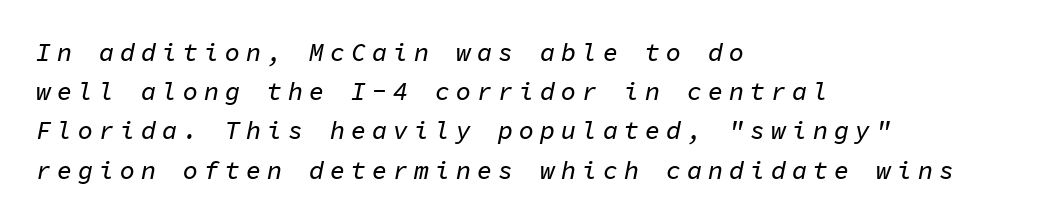
{"italic": "yes", "lean": "right", "slant_degrees": 11, "underline": "no", "align": "left", "line_spacing": "normal", "line_spacing_ratio": 1.57, "letter_spacing": "wide", "letter_spacing_em": 0.24, "glyph_px": 25}
